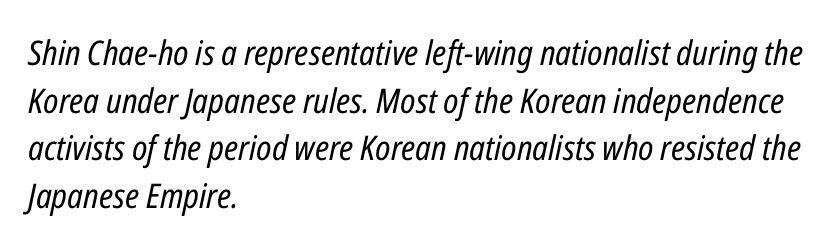
The image shows 34 px regular-weight, condensed type, italic (leaning right); set left-aligned, normal line spacing (1.4x), normal letter spacing, not underlined; low stroke contrast and a medium x-height.
